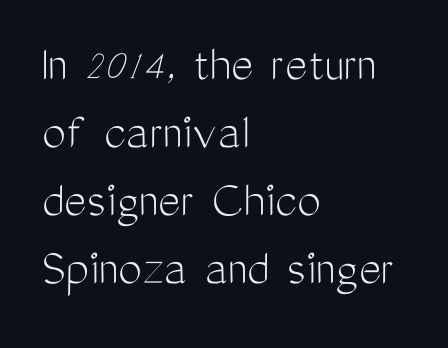
The image shows 53 px light, condensed sans-serif type, upright; set left-aligned, normal line spacing (1.28x), normal letter spacing, not underlined; medium stroke contrast and a medium x-height.
